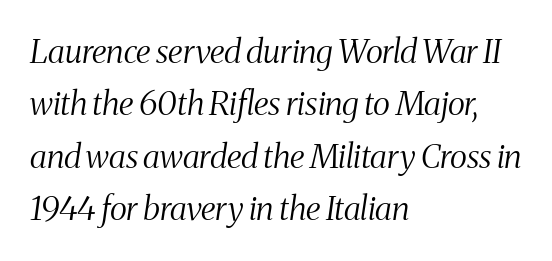
The image shows 33 px light, condensed serif type, italic (leaning right); set left-aligned, normal line spacing (1.59x), normal letter spacing, not underlined; medium stroke contrast and a medium x-height.
